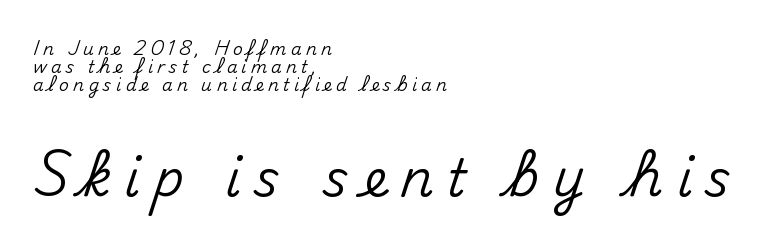
Horizontal bands of white between lines are thin slivers. Think of a printed novel: that variable character pitch is what you see here. You get the small type first, then a jump to larger type. In terms of letterform style, serifs are entirely absent.
